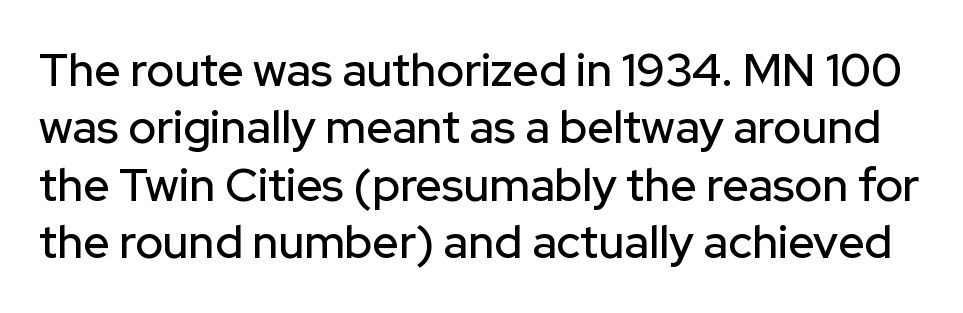
{"serif": "no", "italic": "no", "width": "normal", "stroke_contrast": "low", "x_height": "medium", "monospaced": "no", "underline": "no", "line_spacing": "normal", "line_spacing_ratio": 1.25, "letter_spacing": "normal", "letter_spacing_em": 0.0, "glyph_px": 46}
